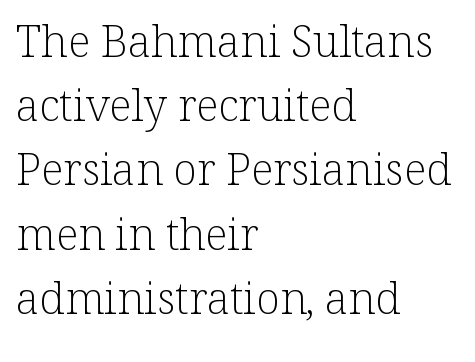
{"serif": "yes", "italic": "no", "bold": "no", "weight": "light", "width": "normal", "stroke_contrast": "low", "x_height": "medium", "monospaced": "no", "underline": "no", "align": "left", "line_spacing": "normal", "line_spacing_ratio": 1.46, "letter_spacing": "normal", "letter_spacing_em": 0.0, "glyph_px": 44}
